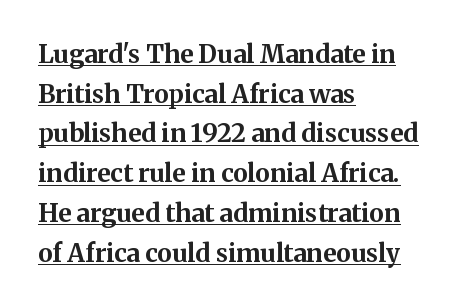
Q: Is the text bold? A: Yes.
Q: Is the text italic (slanted)? A: No, it is upright.
Q: Is the text underlined? A: Yes.
Q: How is the paragraph aligned? A: Left-aligned.
Q: Is the spacing between letters normal or unusually wide? A: Normal.
Q: Is the spacing between lines tight, normal or loose? A: Normal.
